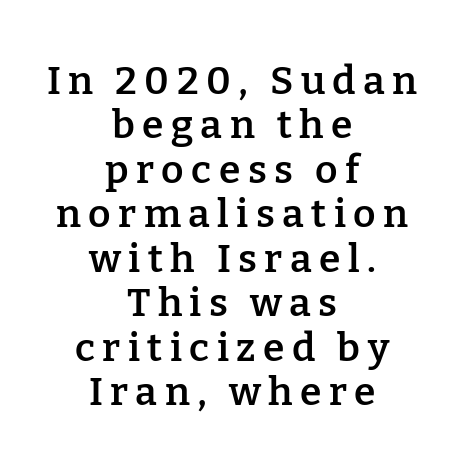
Is this a sans? No — the strokes have serifs. Reading down the column, the eye jumps only a short way to each next line. This sample has the flowing, uneven cadence of proportional lettering. Type without underlining. Characters remain perfectly vertical along every line. Alignment: centered.
